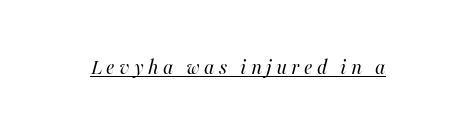
{"italic": "yes", "lean": "right", "slant_degrees": 16, "bold": "no", "underline": "yes", "glyph_px": 22}
